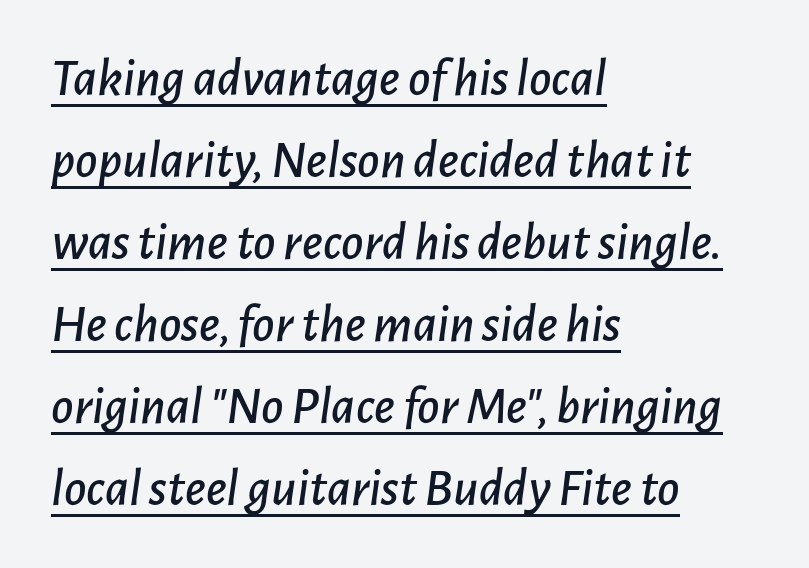
Q: Is the text italic (slanted)? A: Yes, it leans right by about 7 degrees.
Q: Is the text underlined? A: Yes.
Q: How is the paragraph aligned? A: Left-aligned.
Q: Is the spacing between letters normal or unusually wide? A: Normal.
Q: Is the spacing between lines tight, normal or loose? A: Normal.
Q: Width (condensed, normal, or wide)? A: Normal.
Q: Stroke contrast? A: Low.
Q: x-height? A: Medium.
Q: Monospaced? A: No.
